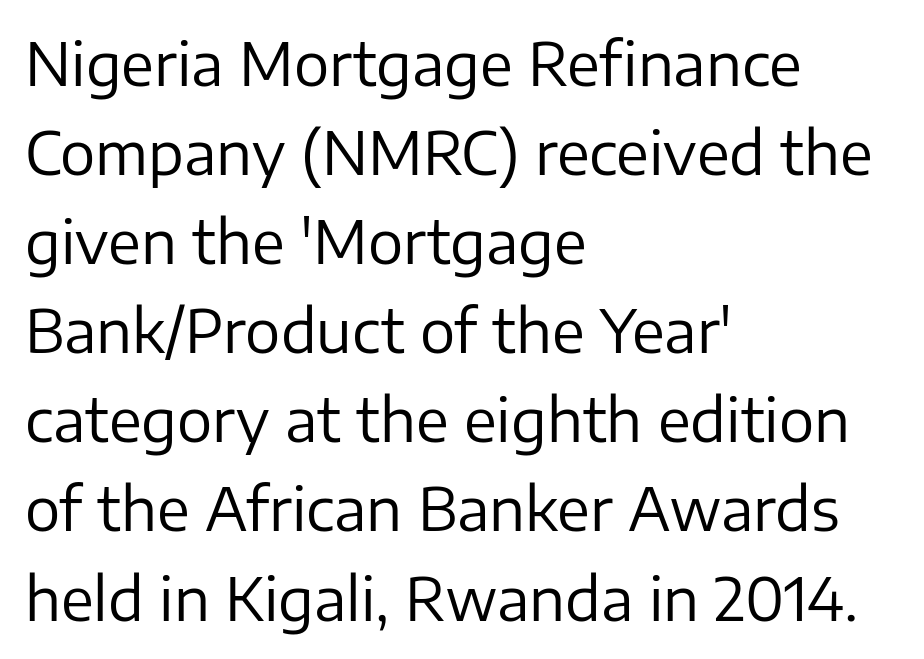
This is not heavy type; no bold has been used. The rendering uses a moderate line-height, typical for paragraphs. Glyph-to-glyph distance matches everyday printed text. Examine the stroke ends and you'll find no serifs. Do the characters align in a grid? No, the font is proportional.
